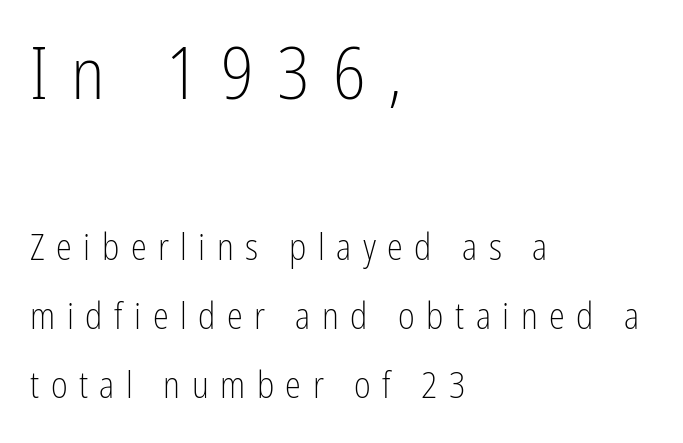
Is the stroke heavy? The answer is a plain regular-or-lighter. Letters rest on an invisible, unmarked baseline. Does the type have serifs? No, each stem ends abruptly. Leading: increased.
